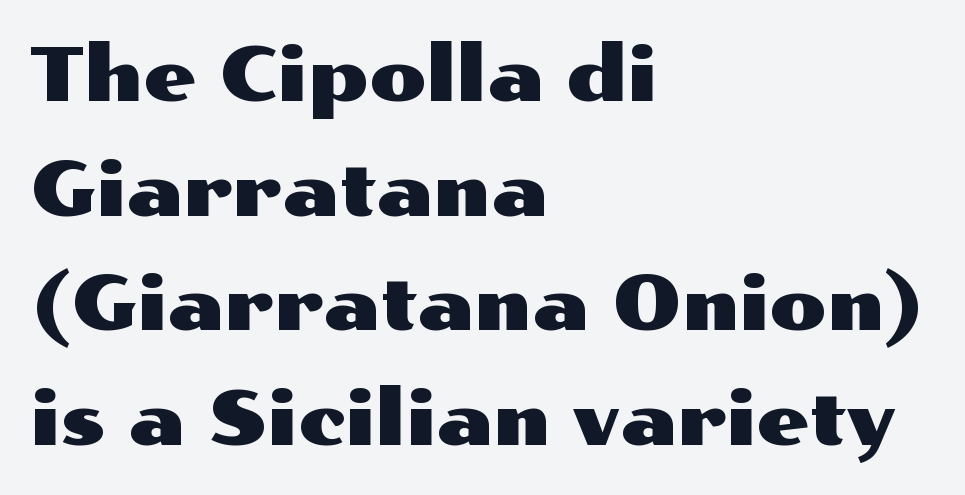
Students, note that the glyphs here touch the page at normal intervals. The letters stand straight up with perfectly vertical stems. Each row of text sits above clean, open space. These lines are set flush left with a ragged right edge. Do the characters align in a grid? No, the font is proportional. The typeface chosen for these lines omits serifs.
